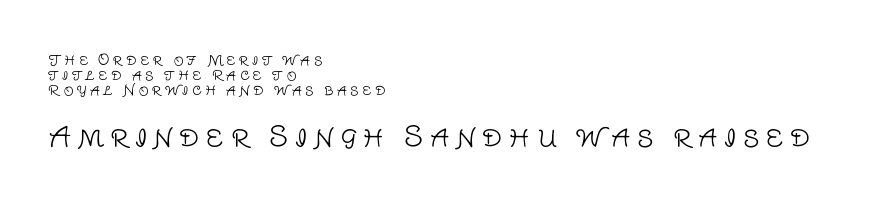
The lines are packed closely together with very little leading. The rendering anchors every line to the left-hand side. Stroke mass is kept to a normal reading level or below. Someone cranked the tracking dial way up on this one. The zone under the glyphs is completely vacant.
